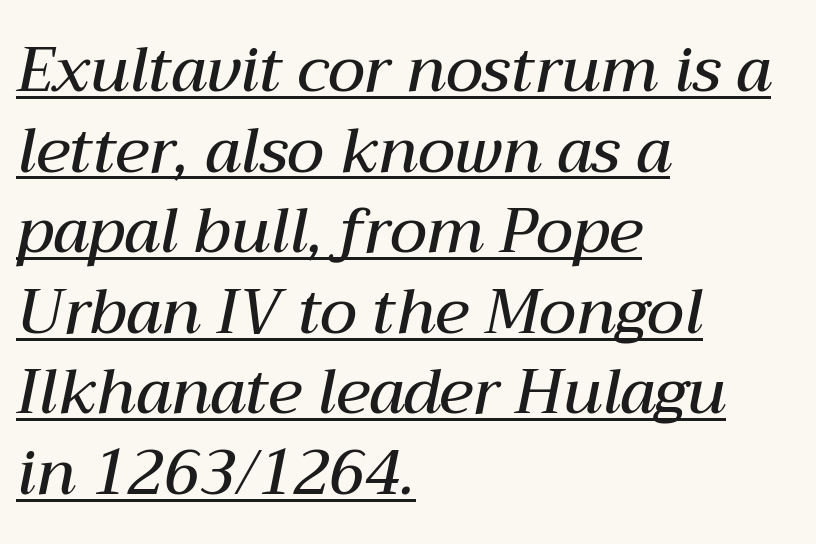
You can tell it's italic because the verticals aren't actually vertical. Caption: lettering with a line underneath. Looks like regular typesetting: each glyph gets only the width it needs. As a designer I'd log this as weight 600, semibold. Regular leading. Observe the ordinary spacing: letters are neighbours, not strangers.
